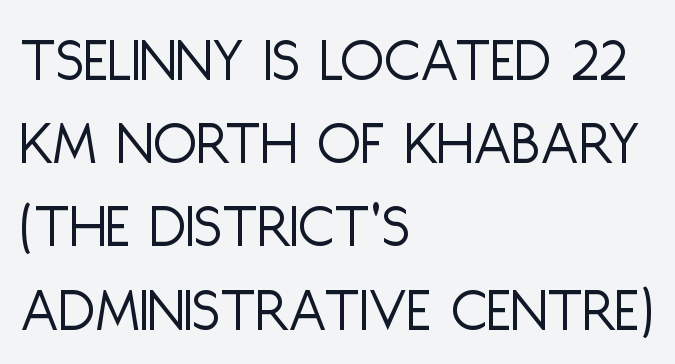
The image shows 64 px light, condensed sans-serif type, upright; set left-aligned, normal line spacing (1.3x), normal letter spacing, not underlined; low stroke contrast and a large x-height.
